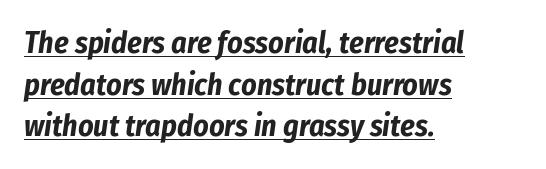
The specimen includes a rule beneath the text block's lines. The line texture is even and compact thanks to regular tracking. Each glyph is drawn with heavy, bold strokes. Every character sits at an angle, as italics do. Notice how descenders clear the ascenders below comfortably — that's standard leading.
